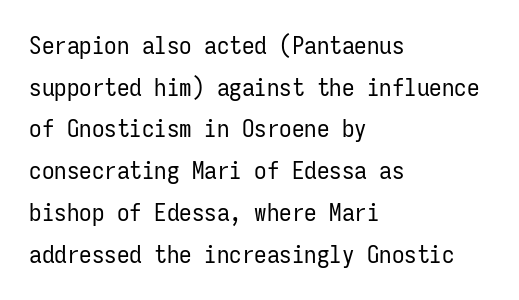
The image shows 25 px text type, upright; set left-aligned, normal line spacing (1.67x), normal letter spacing, not underlined.
